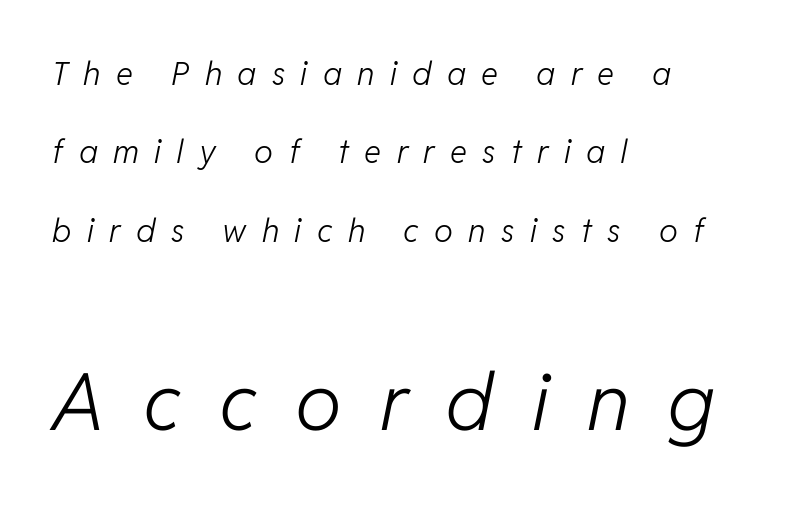
The image shows 79 px light type, italic (leaning right); set left-aligned, loose line spacing (2.45x), unusually wide letter spacing (+0.48 em), not underlined; the second (bottom) block is 2.47x larger; low stroke contrast and a medium x-height.
